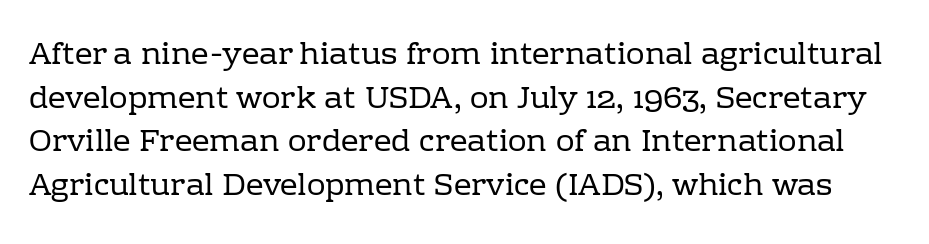
{"serif": "yes", "italic": "no", "bold": "no", "weight": "regular", "width": "normal", "stroke_contrast": "low", "x_height": "medium", "monospaced": "no", "underline": "no", "line_spacing": "normal", "line_spacing_ratio": 1.41, "letter_spacing": "normal", "letter_spacing_em": 0.0, "glyph_px": 31}
